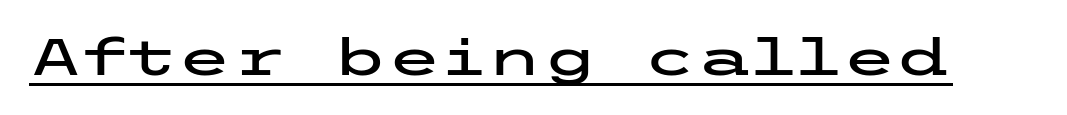
What decoration does the sample have? An underline. The letterforms sit shoulder to shoulder at normal distance. Posture: straight, roman, zero tilt. Nothing sits at the stroke ends, so this counts as sans-serif.
